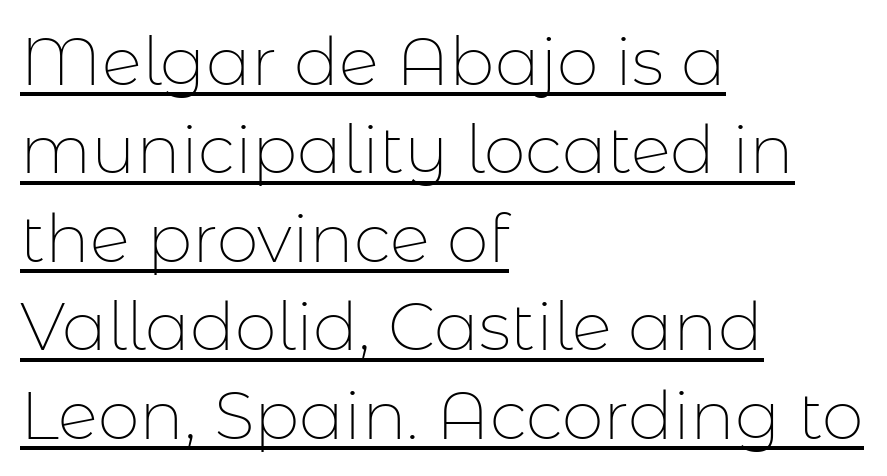
Q: Is the text bold? A: No.
Q: Is the text italic (slanted)? A: No, it is upright.
Q: Is the typeface a serif or a sans-serif typeface? A: Sans-serif.
Q: Is the text underlined? A: Yes.
Q: How is the paragraph aligned? A: Left-aligned.
Q: Is the spacing between letters normal or unusually wide? A: Normal.
Q: Is the spacing between lines tight, normal or loose? A: Normal.
Q: Width (condensed, normal, or wide)? A: Normal.
Q: Stroke contrast? A: Low.
Q: x-height? A: Medium.
Q: Monospaced? A: No.
